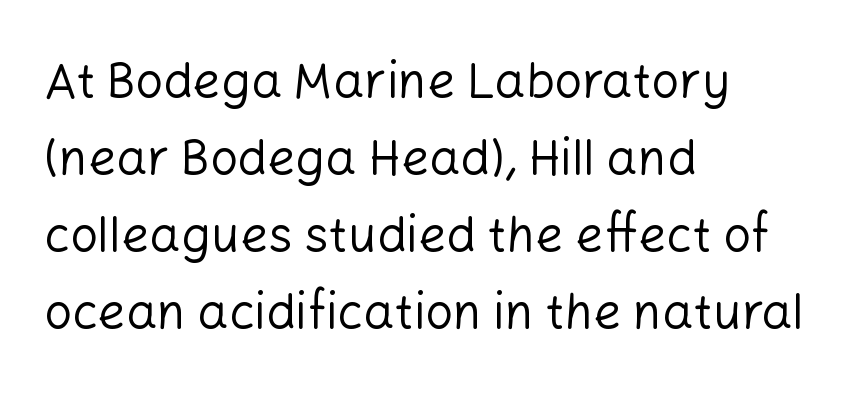
The image shows 49 px regular-weight sans-serif type, upright; set left-aligned, normal line spacing (1.57x), normal letter spacing, not underlined; low stroke contrast and a medium x-height.
